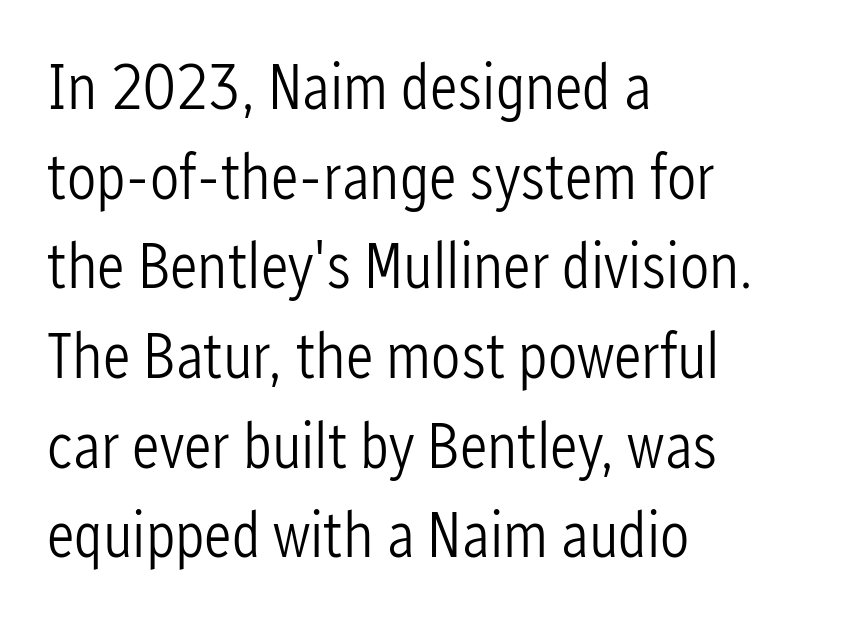
Q: Is the text bold? A: No.
Q: Is the text italic (slanted)? A: No, it is upright.
Q: Is the typeface a serif or a sans-serif typeface? A: Sans-serif.
Q: Is the text underlined? A: No.
Q: How is the paragraph aligned? A: Left-aligned.
Q: Is the spacing between letters normal or unusually wide? A: Normal.
Q: Is the spacing between lines tight, normal or loose? A: Normal.
Q: Width (condensed, normal, or wide)? A: Condensed.
Q: Stroke contrast? A: Low.
Q: x-height? A: Medium.
Q: Monospaced? A: No.
